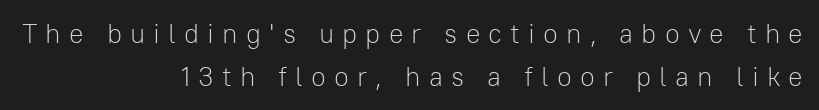
{"italic": "no", "bold": "no", "underline": "no", "align": "right", "line_spacing": "normal", "line_spacing_ratio": 1.58, "letter_spacing": "wide", "letter_spacing_em": 0.3, "glyph_px": 27}
